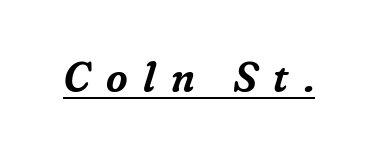
{"serif": "yes", "italic": "yes", "lean": "right", "slant_degrees": 16, "width": "normal", "stroke_contrast": "low", "x_height": "medium", "monospaced": "no", "underline": "yes", "letter_spacing": "wide", "letter_spacing_em": 0.37, "glyph_px": 42}
